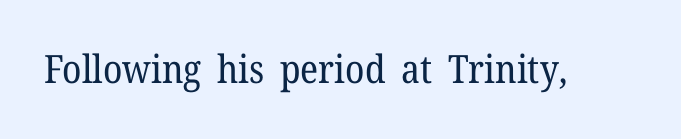
Q: Is the text bold? A: No.
Q: Is the text italic (slanted)? A: No, it is upright.
Q: Is the typeface a serif or a sans-serif typeface? A: Serif.
Q: Is the text underlined? A: No.
Q: Is the spacing between letters normal or unusually wide? A: Normal.
Q: Width (condensed, normal, or wide)? A: Normal.
Q: Stroke contrast? A: Low.
Q: x-height? A: Medium.
Q: Monospaced? A: No.
